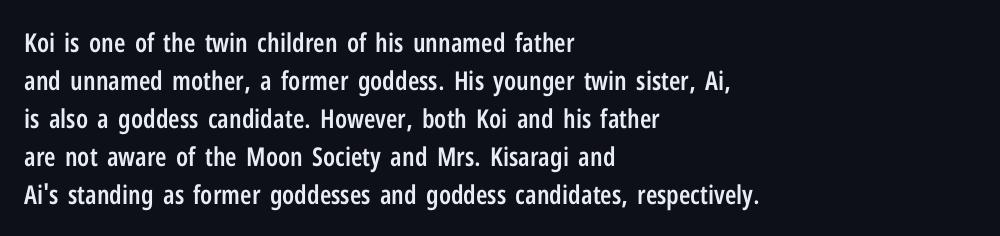
{"italic": "no", "bold": "semi", "underline": "no", "align": "left", "line_spacing": "normal", "line_spacing_ratio": 1.46, "letter_spacing": "normal", "letter_spacing_em": 0.0, "glyph_px": 26}
